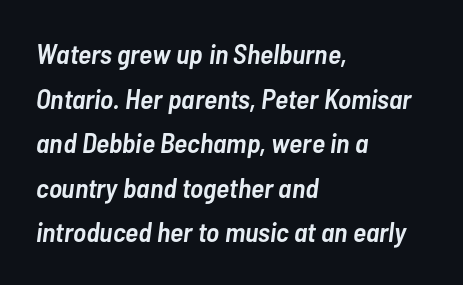
The image shows 28 px semibold, condensed type, italic (leaning right); set left-aligned, normal line spacing (1.59x), normal letter spacing, not underlined; low stroke contrast and a medium x-height.
